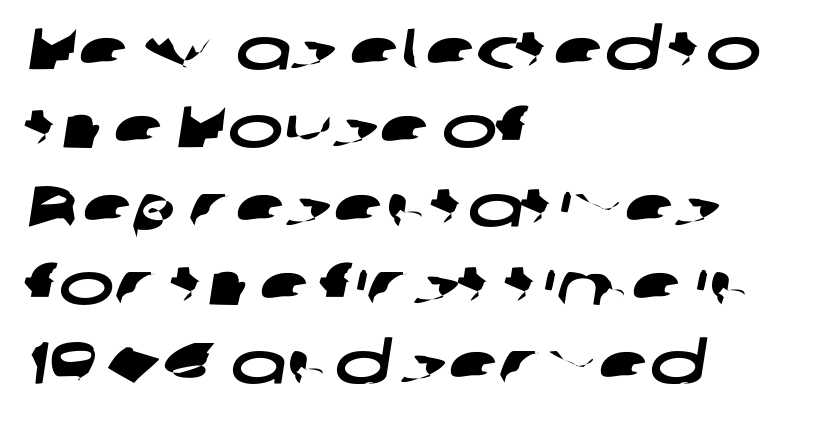
Nothing unusual about the tracking: characters are spaced as the font intends. The words here are not underlined. Baseline-to-baseline distance is the conventional proportion of letter height. Typeset ragged right — the left edge is the straight one.
